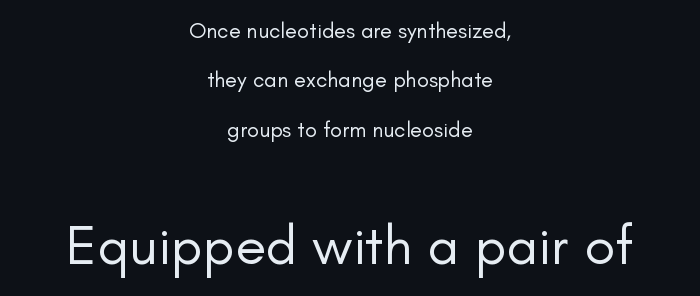
The composition opens small and finishes big. Stroke mass is kept to a normal reading level or below. Each letter keeps its own natural width here, so spacing adapts to shape. Interline gaps are noticeably wide in this sample.
